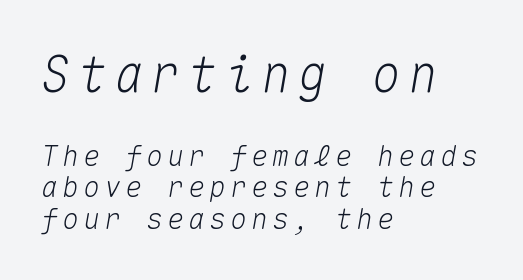
The rendering uses typewriter-style spacing with identical character cells. The gap between lines stays unmarked. The block of text is dense from top to bottom, with scant space between rows. The upper block of text is set noticeably larger than the block beneath it. Layout note: lines flush left.
